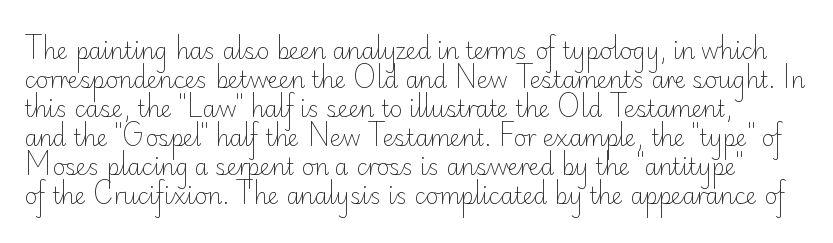
The image shows 22 px text type, upright; set normal line spacing (1.32x), normal letter spacing, not underlined.
